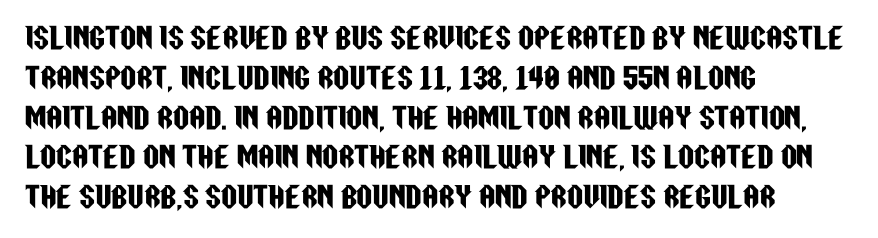
Q: Is the text italic (slanted)? A: No, it is upright.
Q: Is the typeface a serif or a sans-serif typeface? A: Sans-serif.
Q: Is the text underlined? A: No.
Q: How is the paragraph aligned? A: Left-aligned.
Q: Is the spacing between letters normal or unusually wide? A: Normal.
Q: Is the spacing between lines tight, normal or loose? A: Normal.
Q: Width (condensed, normal, or wide)? A: Condensed.
Q: Stroke contrast? A: Low.
Q: x-height? A: Large.
Q: Monospaced? A: No.
